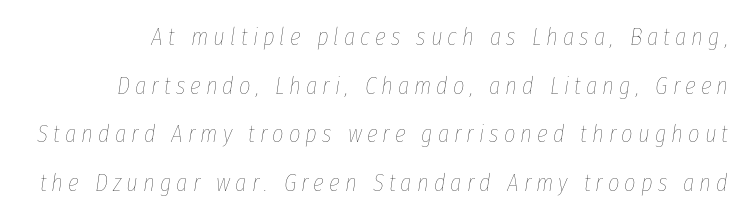
Q: Is the text bold? A: No.
Q: Is the text italic (slanted)? A: Yes, it leans right by about 8 degrees.
Q: Is the text underlined? A: No.
Q: Is the spacing between letters normal or unusually wide? A: Unusually wide.
Q: Is the spacing between lines tight, normal or loose? A: Loose.
